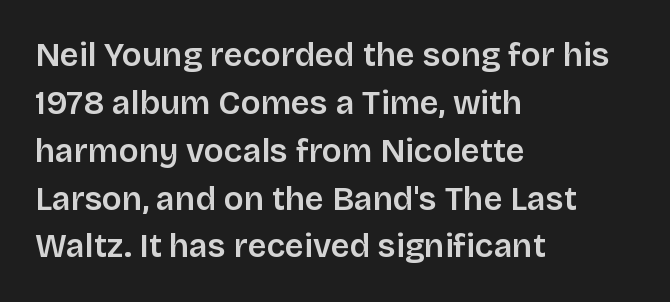
Q: Is the text italic (slanted)? A: No, it is upright.
Q: Is the typeface a serif or a sans-serif typeface? A: Sans-serif.
Q: Is the text underlined? A: No.
Q: How is the paragraph aligned? A: Left-aligned.
Q: Is the spacing between letters normal or unusually wide? A: Normal.
Q: Is the spacing between lines tight, normal or loose? A: Normal.
Q: Width (condensed, normal, or wide)? A: Normal.
Q: Stroke contrast? A: Low.
Q: x-height? A: Large.
Q: Monospaced? A: No.
